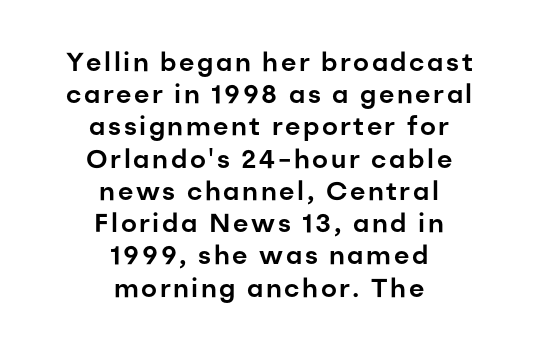
The font's upright variant was chosen for this text. Alignment: centered. Honestly, there is no underline to notice here at all.
